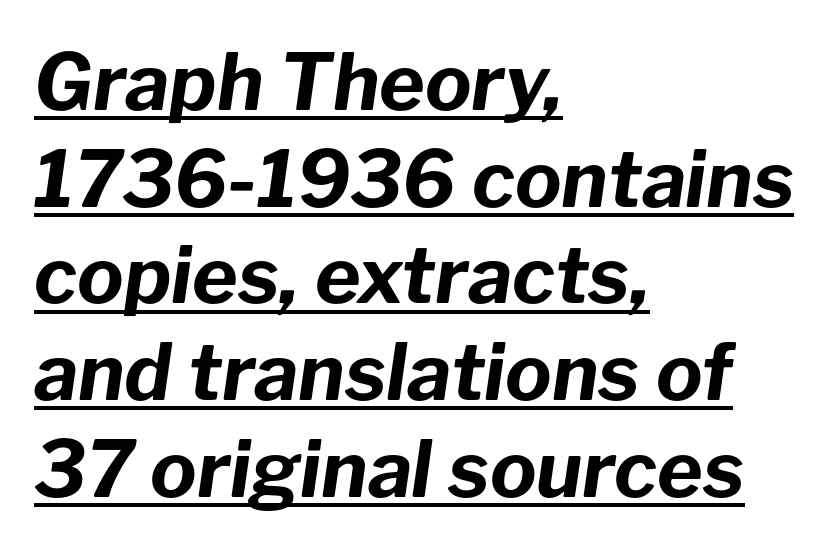
Q: Is the text bold? A: Yes.
Q: Is the text italic (slanted)? A: Yes, it leans right by about 8 degrees.
Q: Is the text underlined? A: Yes.
Q: How is the paragraph aligned? A: Left-aligned.
Q: Is the spacing between letters normal or unusually wide? A: Normal.
Q: Width (condensed, normal, or wide)? A: Normal.
Q: Stroke contrast? A: Low.
Q: x-height? A: Medium.
Q: Monospaced? A: No.
